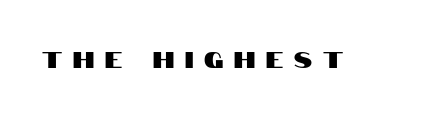
{"italic": "no", "underline": "no", "letter_spacing": "wide", "letter_spacing_em": 0.49, "glyph_px": 22}
